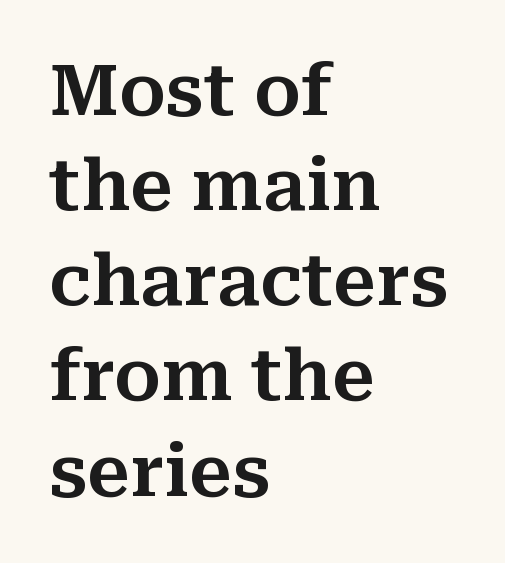
To sum up the face: it has serifs. You could call the tracking neutral — neither tight nor loose. Descenders are the only things crossing below the line. The designer left line spacing at the default.
